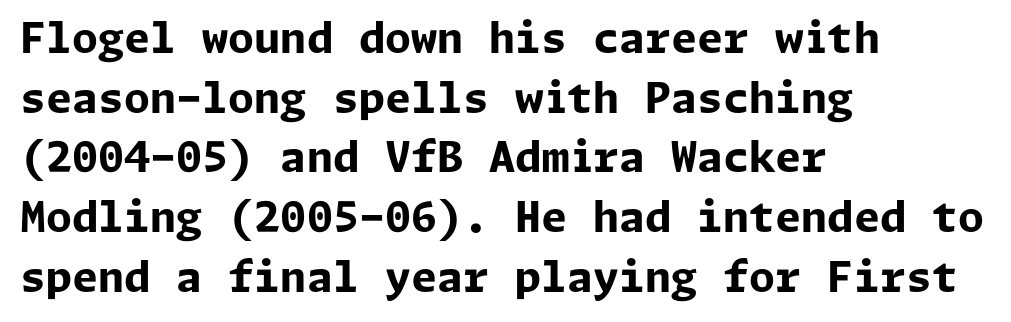
{"serif": "no", "italic": "no", "bold": "yes", "weight": "bold", "width": "normal", "stroke_contrast": "low", "x_height": "medium", "underline": "no", "align": "left", "line_spacing": "normal", "line_spacing_ratio": 1.42, "letter_spacing": "normal", "letter_spacing_em": 0.0, "glyph_px": 42}
